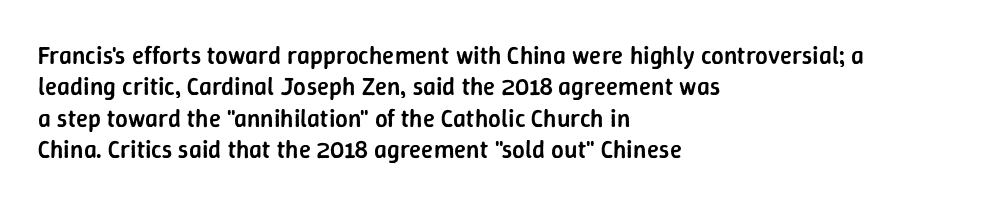
Q: Is the text bold? A: Semi-bold.
Q: Is the text italic (slanted)? A: No, it is upright.
Q: Is the text underlined? A: No.
Q: How is the paragraph aligned? A: Left-aligned.
Q: Is the spacing between letters normal or unusually wide? A: Normal.
Q: Is the spacing between lines tight, normal or loose? A: Normal.
